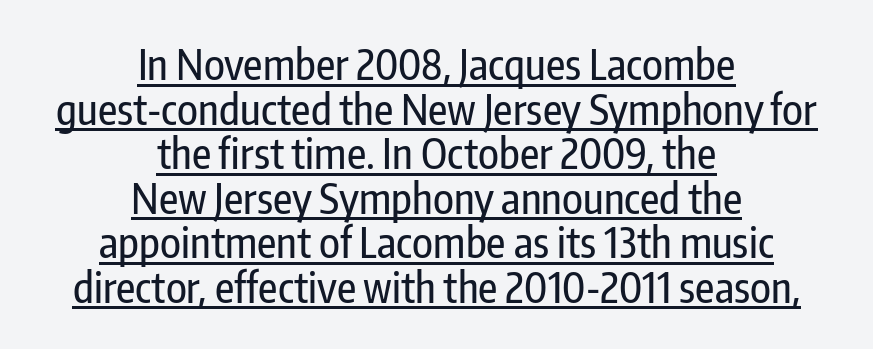
The image shows 42 px condensed sans-serif type, upright; set centered, tight line spacing (1.06x), normal letter spacing, underlined; low stroke contrast and a medium x-height.
